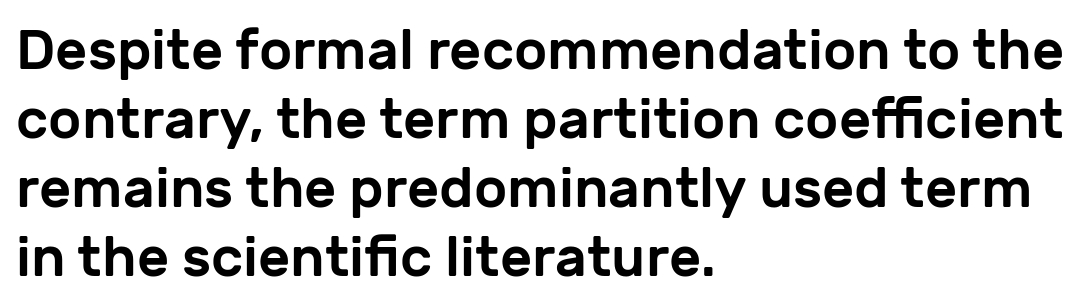
{"serif": "no", "italic": "no", "width": "normal", "stroke_contrast": "low", "x_height": "medium", "monospaced": "no", "underline": "no", "align": "left", "line_spacing_ratio": 1.23, "letter_spacing": "normal", "letter_spacing_em": 0.0, "glyph_px": 56}
